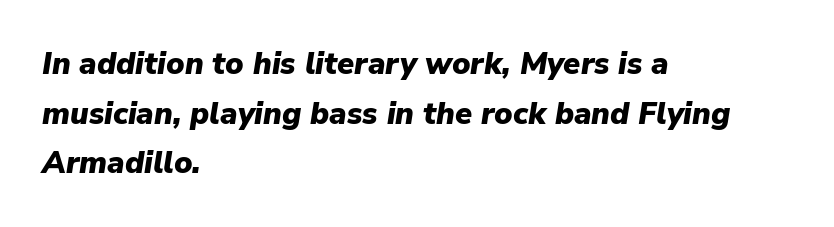
The image shows 31 px heavy type, italic (leaning right); set left-aligned, normal line spacing (1.6x), normal letter spacing, not underlined; low stroke contrast and a medium x-height.
